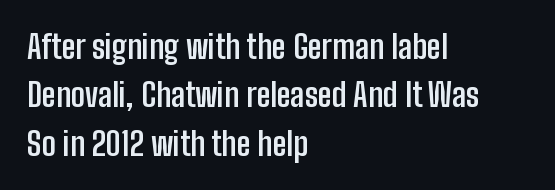
Q: Is the text bold? A: Yes.
Q: Is the text italic (slanted)? A: No, it is upright.
Q: Is the typeface a serif or a sans-serif typeface? A: Sans-serif.
Q: Is the text underlined? A: No.
Q: How is the paragraph aligned? A: Left-aligned.
Q: Is the spacing between letters normal or unusually wide? A: Normal.
Q: Is the spacing between lines tight, normal or loose? A: Normal.
Q: Width (condensed, normal, or wide)? A: Condensed.
Q: Stroke contrast? A: Low.
Q: x-height? A: Medium.
Q: Monospaced? A: No.
